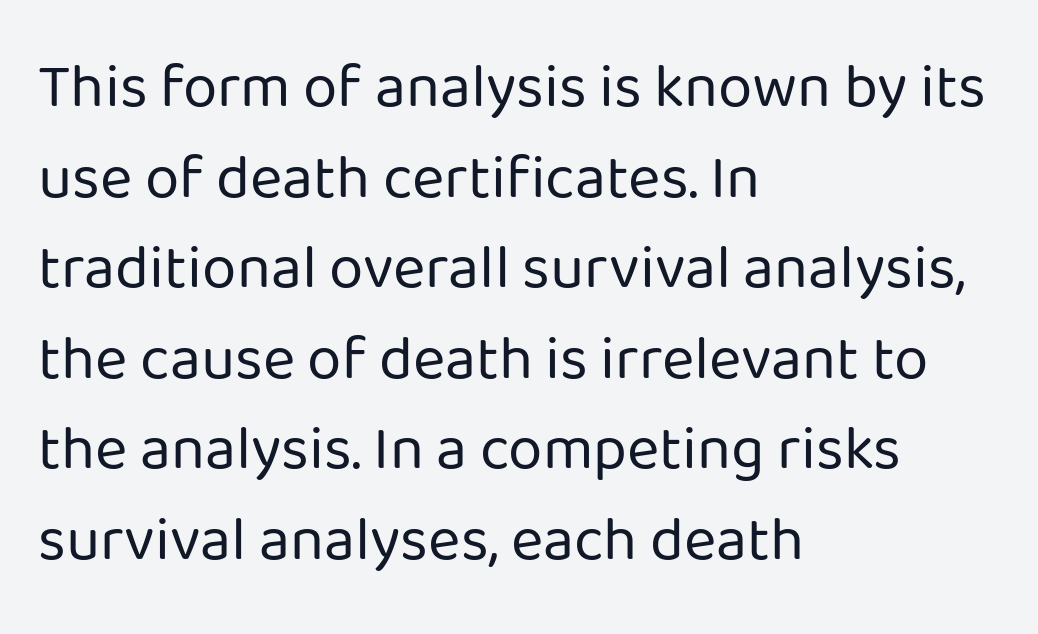
Q: Is the text bold? A: No.
Q: Is the text italic (slanted)? A: No, it is upright.
Q: Is the typeface a serif or a sans-serif typeface? A: Sans-serif.
Q: Is the text underlined? A: No.
Q: How is the paragraph aligned? A: Left-aligned.
Q: Is the spacing between letters normal or unusually wide? A: Normal.
Q: Is the spacing between lines tight, normal or loose? A: Normal.
Q: Width (condensed, normal, or wide)? A: Normal.
Q: Stroke contrast? A: Low.
Q: x-height? A: Medium.
Q: Monospaced? A: No.
